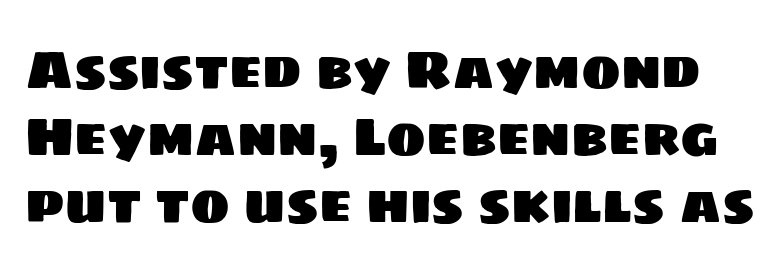
{"serif": "no", "width": "normal", "stroke_contrast": "low", "x_height": "large", "monospaced": "no", "underline": "no", "line_spacing": "normal", "line_spacing_ratio": 1.26, "letter_spacing": "normal", "letter_spacing_em": 0.0, "glyph_px": 53}
